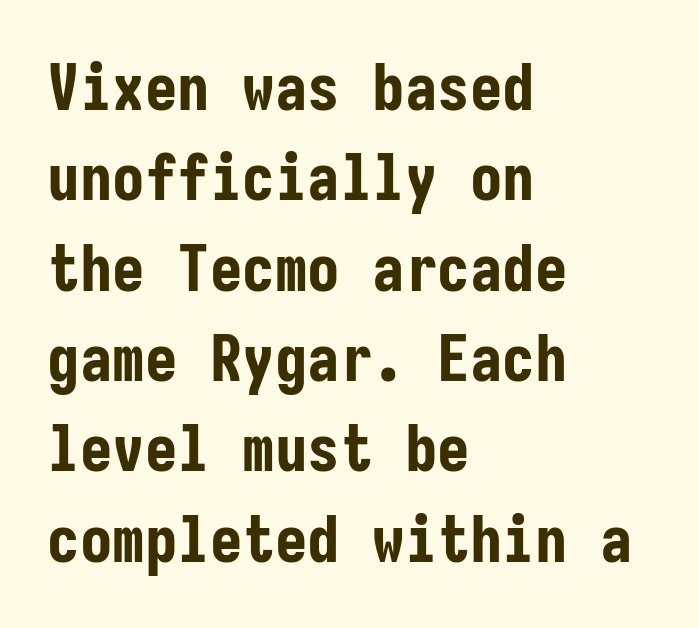
{"serif": "no", "italic": "no", "bold": "yes", "weight": "bold", "width": "condensed", "stroke_contrast": "low", "x_height": "medium", "monospaced": "yes", "underline": "no", "align": "left", "line_spacing": "normal", "line_spacing_ratio": 1.39, "letter_spacing": "normal", "letter_spacing_em": 0.0, "glyph_px": 65}
